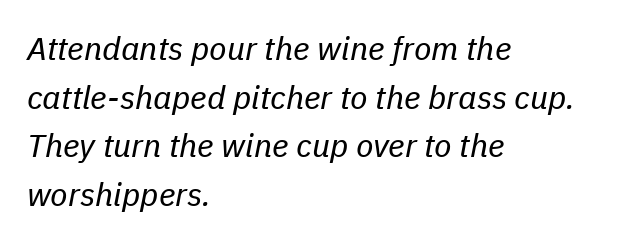
The leading is moderate, giving the passage an even texture. The font sits on the lighter half of the weight spectrum, regular included. Nothing unusual about the tracking: characters are spaced as the font intends. Proportional: the letters do not fall into vertical columns. Words float on clear page, feet unadorned. The specimen reads as italic at a glance.
